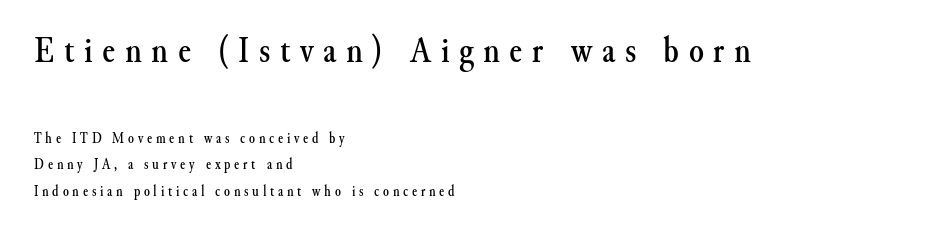
The image shows 38 px serif type, upright; set left-aligned, line spacing 1.77x, unusually wide letter spacing (+0.25 em), not underlined; the first (top) block is 2.53x larger; medium stroke contrast and a small x-height.
